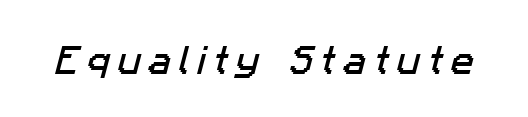
The image shows 31 px sans-serif type; set unusually wide letter spacing (+0.24 em), not underlined; low stroke contrast and a medium x-height.
